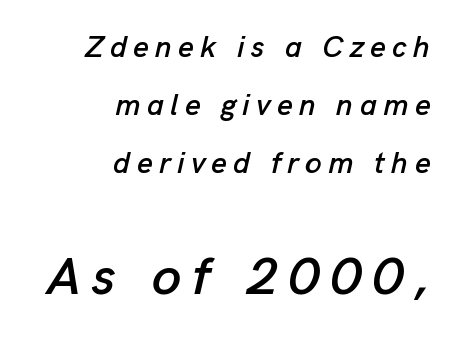
The image shows 53 px text type, italic (leaning right); set right-aligned, loose line spacing (1.94x), unusually wide letter spacing (+0.21 em), not underlined; the second (bottom) block is 1.77x larger; low stroke contrast and a medium x-height.
